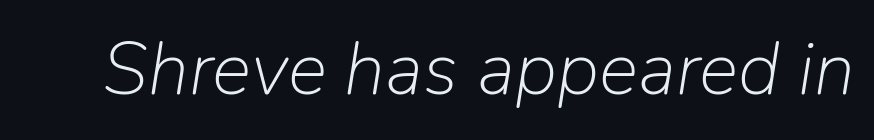
Q: Is the text bold? A: No.
Q: Is the text italic (slanted)? A: Yes, it leans right by about 9 degrees.
Q: Is the text underlined? A: No.
Q: Is the spacing between letters normal or unusually wide? A: Normal.
Q: Width (condensed, normal, or wide)? A: Normal.
Q: Stroke contrast? A: Low.
Q: x-height? A: Medium.
Q: Monospaced? A: No.
